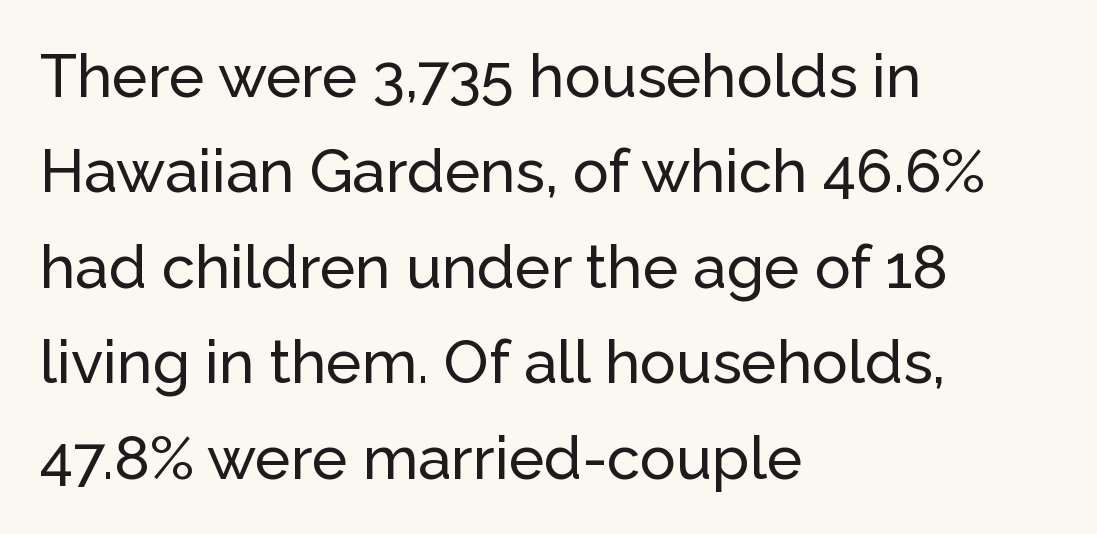
Q: Is the text italic (slanted)? A: No, it is upright.
Q: Is the typeface a serif or a sans-serif typeface? A: Sans-serif.
Q: Is the text underlined? A: No.
Q: How is the paragraph aligned? A: Left-aligned.
Q: Is the spacing between letters normal or unusually wide? A: Normal.
Q: Is the spacing between lines tight, normal or loose? A: Normal.
Q: Width (condensed, normal, or wide)? A: Normal.
Q: Stroke contrast? A: Low.
Q: x-height? A: Medium.
Q: Monospaced? A: No.
